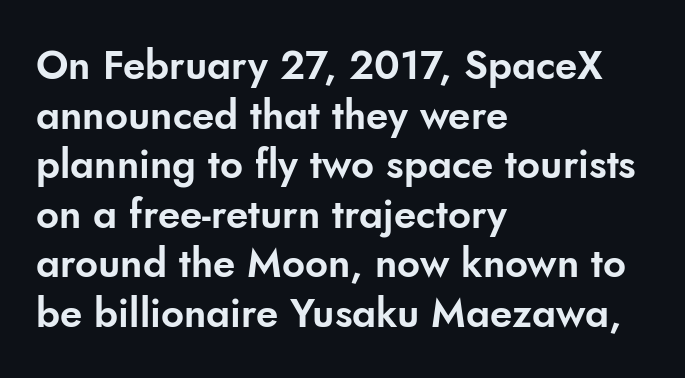
The image shows 40 px sans-serif type, upright; set left-aligned, line spacing 1.24x, normal letter spacing, not underlined; low stroke contrast and a small x-height.
